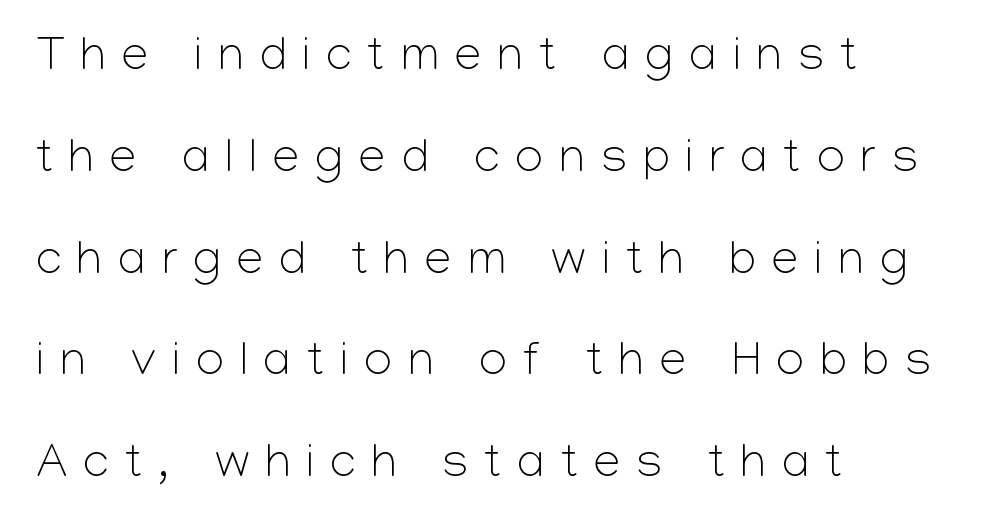
Is this a fixed-width face? No — the glyphs have proportional, varying widths. Descenders hang freely into open space. The passage shown stacks its lines with a broad gap. The rag falls on the right side of this text block.
